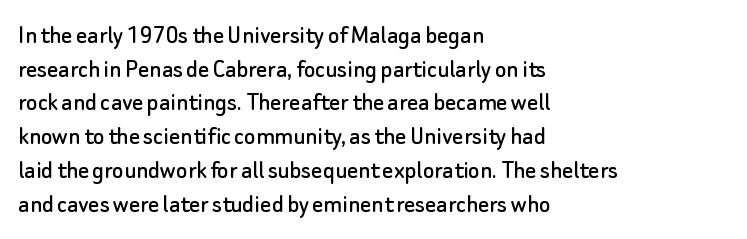
The image shows 27 px text type, upright; set left-aligned, normal line spacing (1.25x), normal letter spacing, not underlined.
